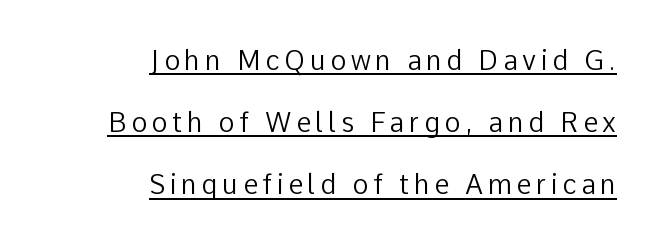
{"italic": "no", "bold": "no", "underline": "yes", "align": "right", "line_spacing": "loose", "line_spacing_ratio": 2.3, "glyph_px": 27}
